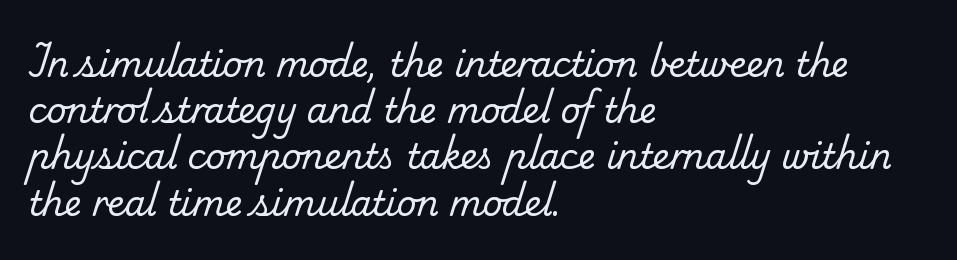
The image shows 34 px regular-weight serif type; set left-aligned, normal line spacing (1.36x), normal letter spacing, not underlined; low stroke contrast and a small x-height.
